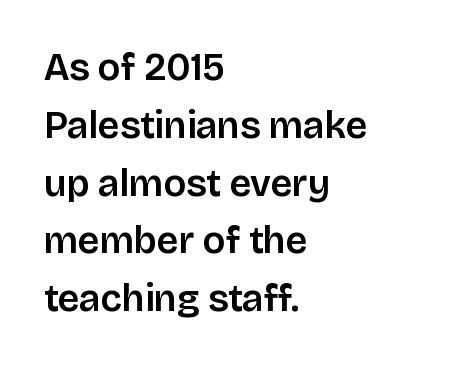
The image shows 38 px sans-serif type, upright; set left-aligned, normal line spacing (1.52x), normal letter spacing, not underlined; low stroke contrast and a large x-height.
